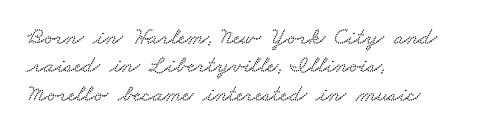
The image shows 24 px text type; set left-aligned, line spacing 1.18x, normal letter spacing, not underlined.
